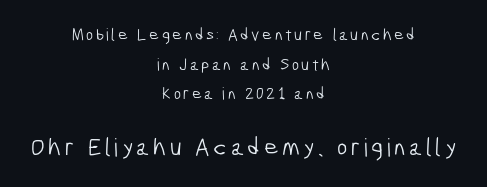
Q: Is the text bold? A: No.
Q: Is the text underlined? A: No.
Q: How is the paragraph aligned? A: Centered.
Q: Which block of text is set in a larger size, the first (top) or the second (bottom)? A: The second (bottom) one.
